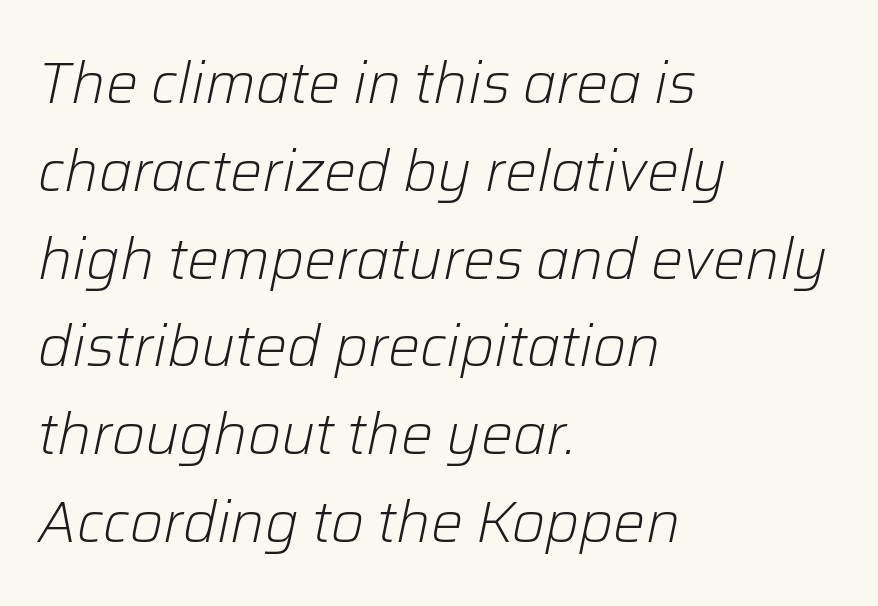
The image shows 57 px light type, italic (leaning right); set left-aligned, normal line spacing (1.54x), normal letter spacing, not underlined; low stroke contrast and a medium x-height.
